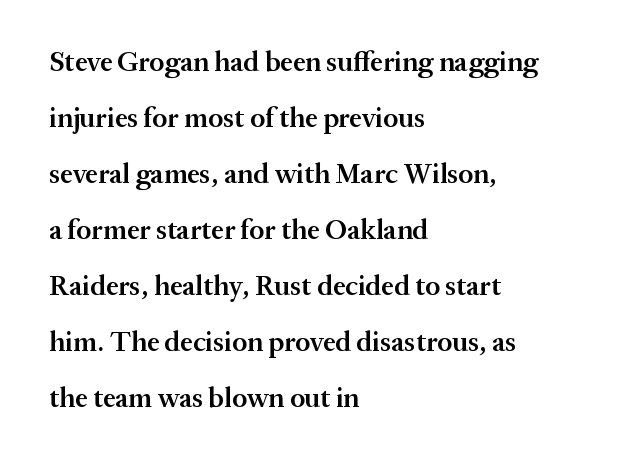
Honestly, the letter spacing is just normal — you wouldn't notice it. The passage shown stacks its lines with a broad gap. The passage shown is typeset with a serif family. Notice the strokes are somewhat thickened but not fully heavy: this is a semibold. The rendering uses natural spacing where letterforms have individual widths.
